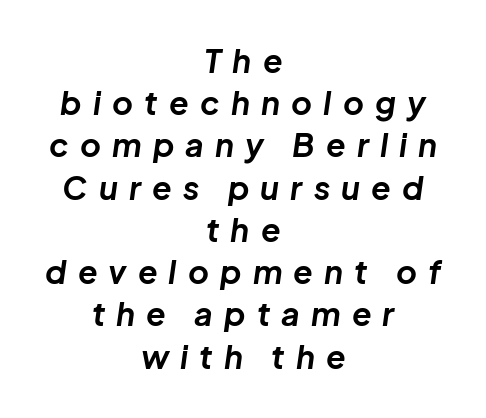
The image shows 32 px bold type, italic (leaning right); set centered, normal line spacing (1.32x), unusually wide letter spacing (+0.35 em), not underlined; low stroke contrast and a medium x-height.
